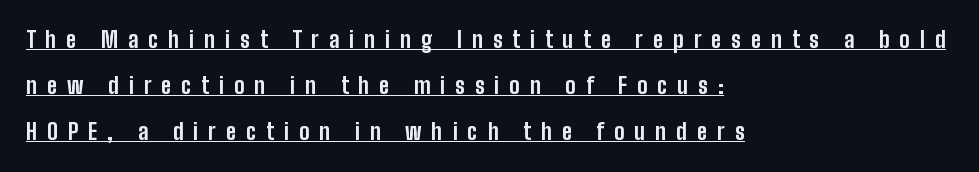
The image shows 22 px bold type, upright; set left-aligned, loose line spacing (2.1x), unusually wide letter spacing (+0.45 em), underlined.
